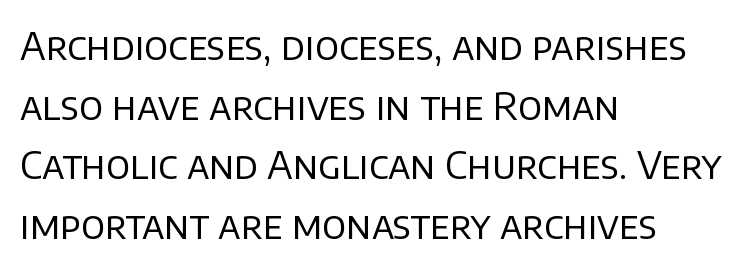
The image shows 38 px regular-weight sans-serif type, upright; set left-aligned, normal line spacing (1.57x), normal letter spacing, not underlined; low stroke contrast and a large x-height.
